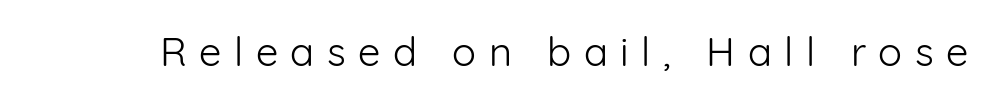
Q: Is the text bold? A: No.
Q: Is the text italic (slanted)? A: No, it is upright.
Q: Is the typeface a serif or a sans-serif typeface? A: Sans-serif.
Q: Is the text underlined? A: No.
Q: Is the spacing between letters normal or unusually wide? A: Unusually wide.
Q: Width (condensed, normal, or wide)? A: Normal.
Q: Stroke contrast? A: Low.
Q: x-height? A: Medium.
Q: Monospaced? A: No.
